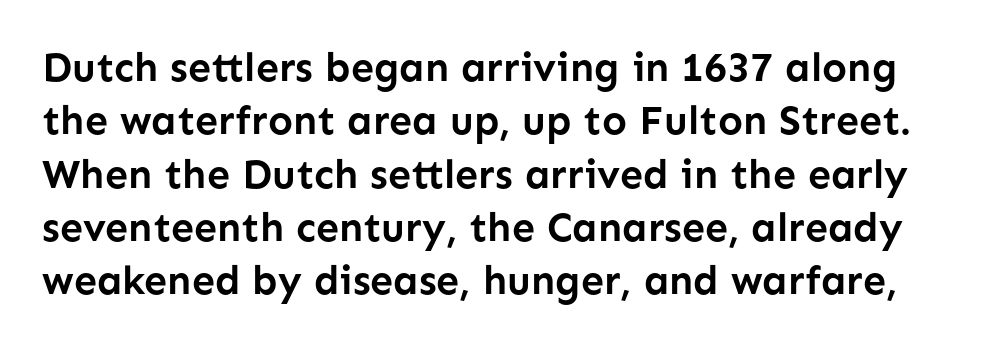
Q: Is the text bold? A: Yes.
Q: Is the text italic (slanted)? A: No, it is upright.
Q: Is the typeface a serif or a sans-serif typeface? A: Sans-serif.
Q: Is the text underlined? A: No.
Q: Is the spacing between letters normal or unusually wide? A: Normal.
Q: Is the spacing between lines tight, normal or loose? A: Normal.
Q: Width (condensed, normal, or wide)? A: Normal.
Q: Stroke contrast? A: Low.
Q: x-height? A: Medium.
Q: Monospaced? A: No.
